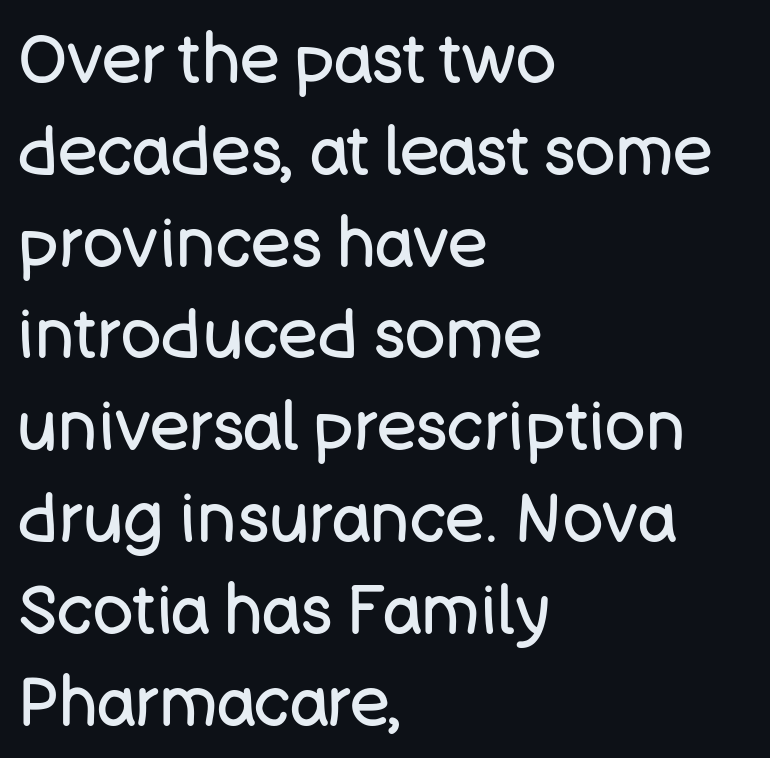
{"serif": "no", "italic": "no", "bold": "no", "weight": "regular", "width": "normal", "stroke_contrast": "low", "x_height": "large", "monospaced": "no", "underline": "no", "align": "left", "line_spacing": "normal", "line_spacing_ratio": 1.37, "letter_spacing": "normal", "letter_spacing_em": 0.0, "glyph_px": 67}
